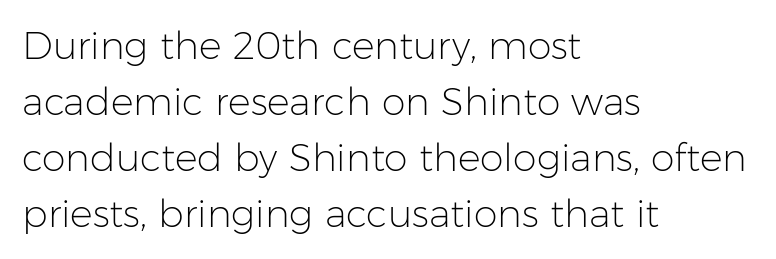
Q: Is the text bold? A: No.
Q: Is the text italic (slanted)? A: No, it is upright.
Q: Is the typeface a serif or a sans-serif typeface? A: Sans-serif.
Q: Is the text underlined? A: No.
Q: How is the paragraph aligned? A: Left-aligned.
Q: Is the spacing between letters normal or unusually wide? A: Normal.
Q: Is the spacing between lines tight, normal or loose? A: Normal.
Q: Width (condensed, normal, or wide)? A: Normal.
Q: Stroke contrast? A: Low.
Q: x-height? A: Medium.
Q: Monospaced? A: No.
